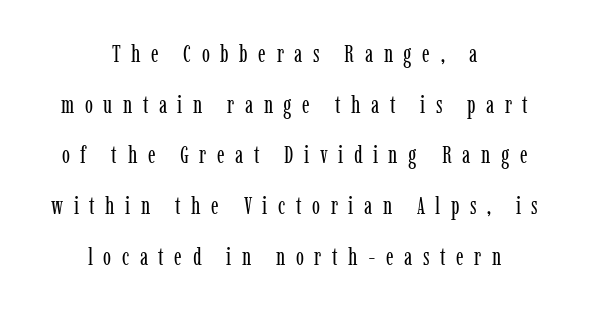
The image shows 24 px text type, upright; set centered, loose line spacing (2.11x), unusually wide letter spacing (+0.44 em), not underlined.
